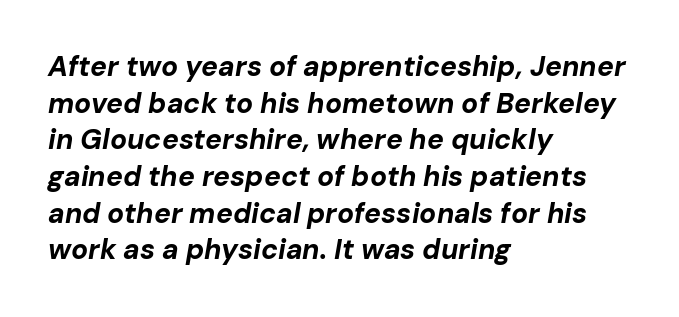
The typography opts for an oblique posture over an upright one. Interline gaps are of average width in this sample. The setting favours the left margin, as ordinary paragraphs usually do. Weight check: bold — yes, fully.
